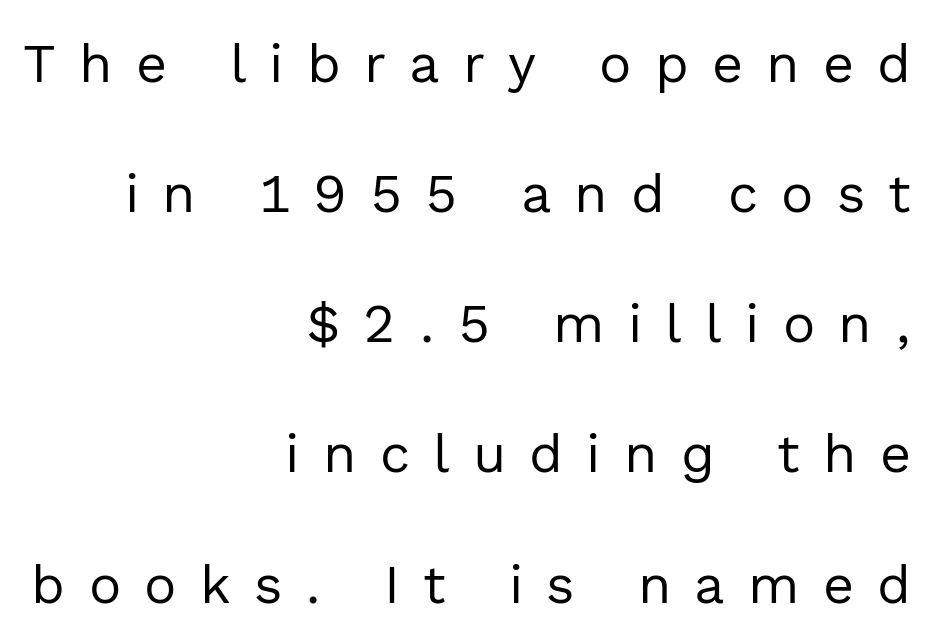
{"serif": "no", "italic": "no", "bold": "no", "weight": "regular", "width": "normal", "x_height": "medium", "monospaced": "no", "underline": "no", "align": "right", "line_spacing": "loose", "line_spacing_ratio": 2.41, "letter_spacing": "wide", "letter_spacing_em": 0.43, "glyph_px": 54}
